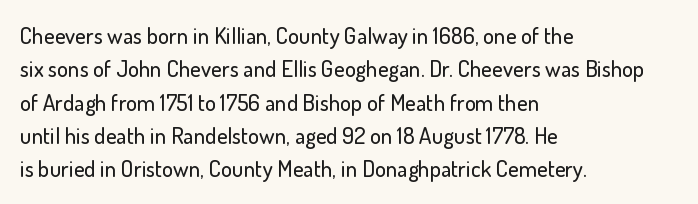
Q: Is the text italic (slanted)? A: No, it is upright.
Q: Is the text underlined? A: No.
Q: How is the paragraph aligned? A: Left-aligned.
Q: Is the spacing between letters normal or unusually wide? A: Normal.
Q: Is the spacing between lines tight, normal or loose? A: Normal.
